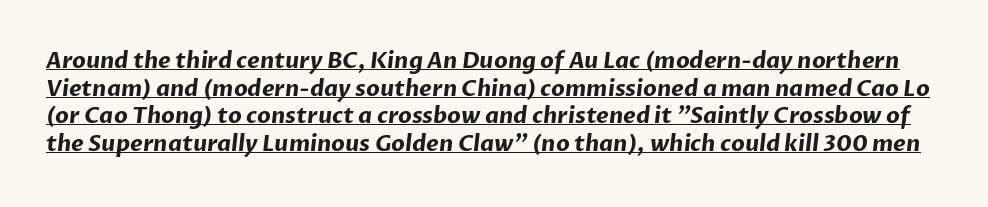
The image shows 22 px bold type; set normal line spacing (1.26x), normal letter spacing, underlined.
